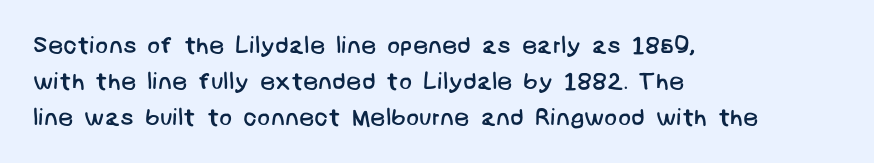
The image shows 24 px text type; set left-aligned, normal line spacing (1.49x), normal letter spacing, not underlined.
